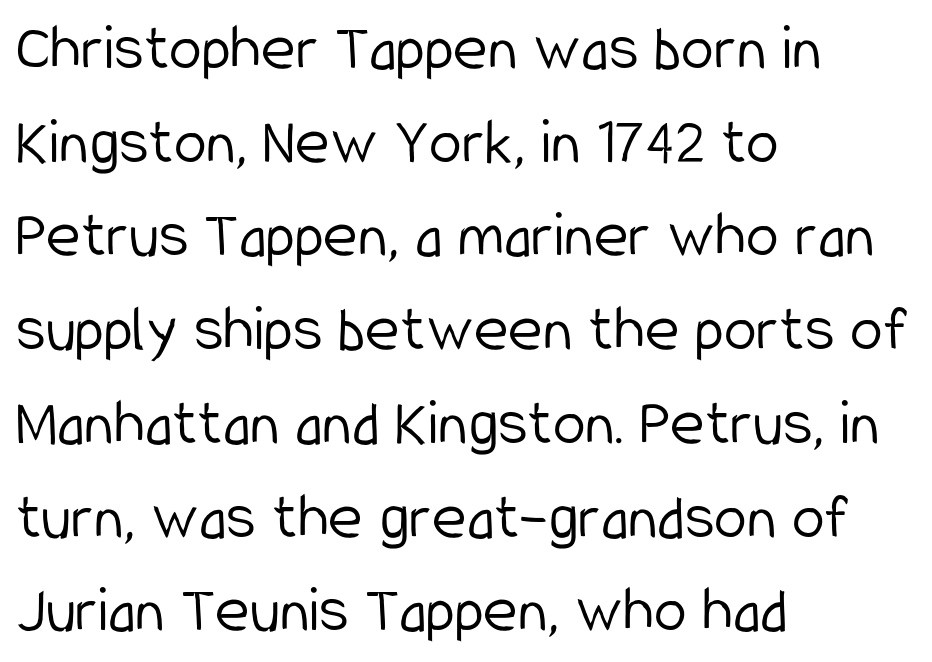
{"serif": "no", "italic": "no", "bold": "no", "weight": "light", "width": "condensed", "stroke_contrast": "low", "x_height": "medium", "monospaced": "no", "underline": "no", "align": "left", "line_spacing": "normal", "line_spacing_ratio": 1.42, "letter_spacing": "normal", "letter_spacing_em": 0.0, "glyph_px": 66}
